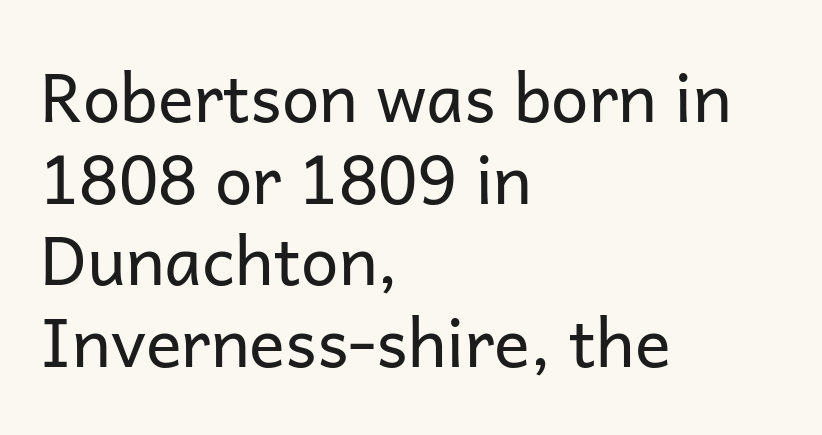
{"serif": "no", "italic": "no", "bold": "no", "weight": "regular", "width": "normal", "stroke_contrast": "low", "x_height": "medium", "monospaced": "no", "underline": "no", "align": "left", "line_spacing_ratio": 1.22, "letter_spacing": "normal", "letter_spacing_em": 0.0, "glyph_px": 67}
